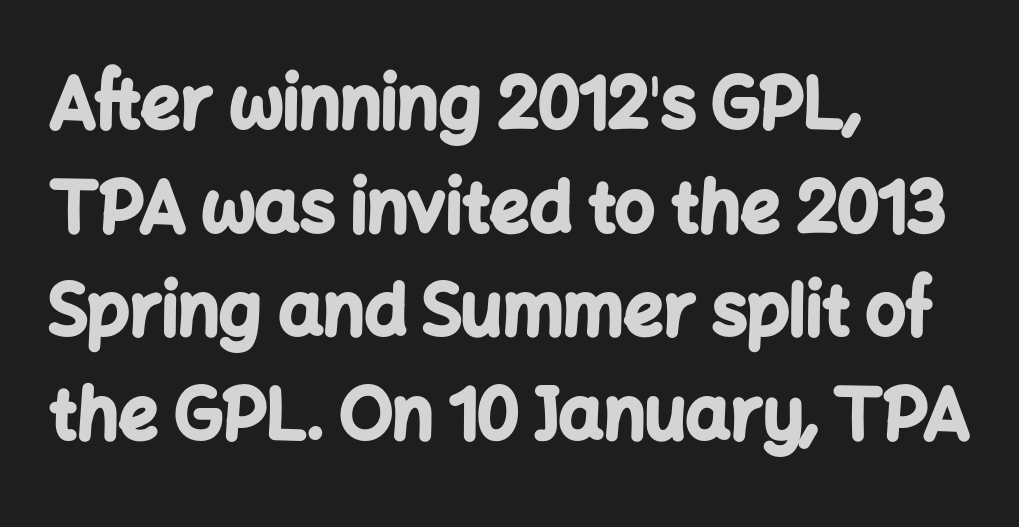
Q: Is the text bold? A: Yes.
Q: Is the text italic (slanted)? A: No, it is upright.
Q: Is the typeface a serif or a sans-serif typeface? A: Sans-serif.
Q: Is the text underlined? A: No.
Q: How is the paragraph aligned? A: Left-aligned.
Q: Is the spacing between letters normal or unusually wide? A: Normal.
Q: Is the spacing between lines tight, normal or loose? A: Normal.
Q: Width (condensed, normal, or wide)? A: Normal.
Q: Stroke contrast? A: Low.
Q: x-height? A: Medium.
Q: Monospaced? A: No.
